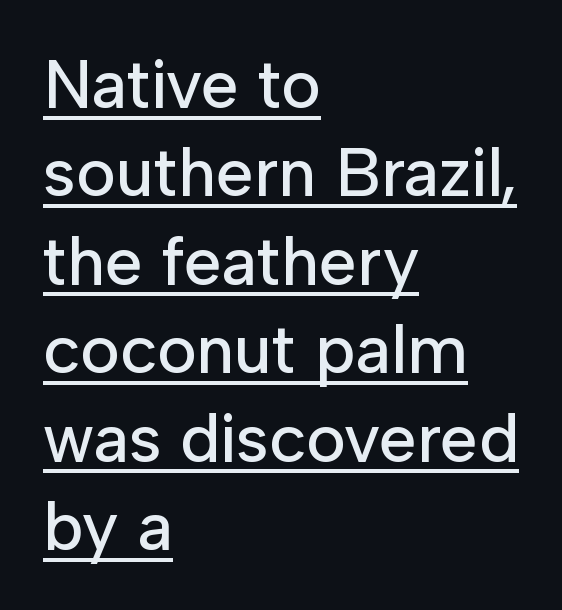
Q: Is the text italic (slanted)? A: No, it is upright.
Q: Is the typeface a serif or a sans-serif typeface? A: Sans-serif.
Q: Is the text underlined? A: Yes.
Q: How is the paragraph aligned? A: Left-aligned.
Q: Is the spacing between letters normal or unusually wide? A: Normal.
Q: Is the spacing between lines tight, normal or loose? A: Normal.
Q: Width (condensed, normal, or wide)? A: Normal.
Q: Stroke contrast? A: Low.
Q: x-height? A: Medium.
Q: Monospaced? A: No.
